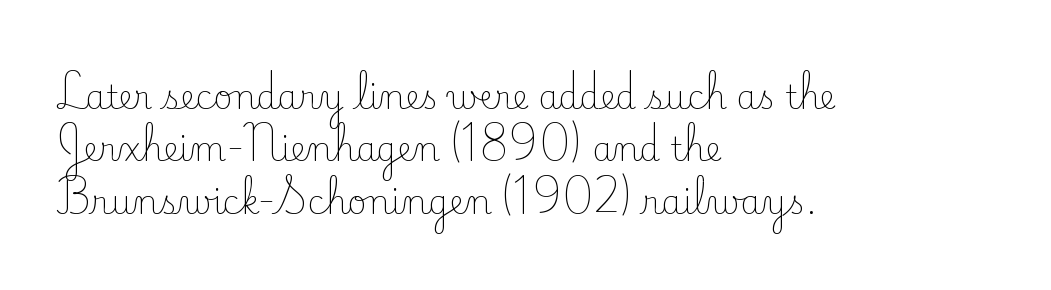
Q: Is the text bold? A: No.
Q: Is the text italic (slanted)? A: No, it is upright.
Q: Is the typeface a serif or a sans-serif typeface? A: Serif.
Q: Is the text underlined? A: No.
Q: How is the paragraph aligned? A: Left-aligned.
Q: Is the spacing between letters normal or unusually wide? A: Normal.
Q: Is the spacing between lines tight, normal or loose? A: Normal.
Q: Width (condensed, normal, or wide)? A: Normal.
Q: Stroke contrast? A: Low.
Q: x-height? A: Small.
Q: Monospaced? A: No.
